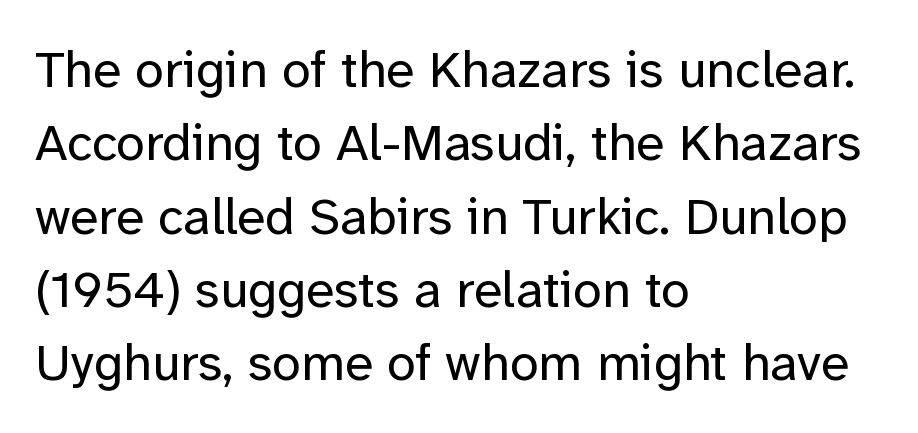
{"serif": "no", "italic": "no", "bold": "no", "weight": "regular", "width": "normal", "stroke_contrast": "low", "x_height": "medium", "monospaced": "no", "underline": "no", "align": "left", "line_spacing": "normal", "line_spacing_ratio": 1.41, "letter_spacing": "normal", "letter_spacing_em": 0.0, "glyph_px": 52}
